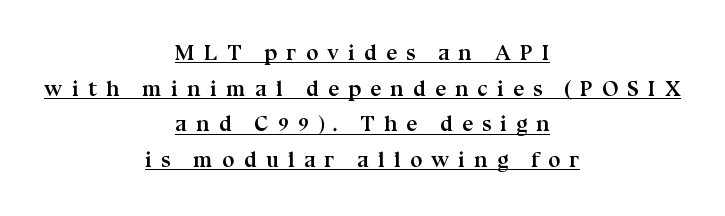
{"italic": "no", "bold": "yes", "underline": "yes", "align": "center", "line_spacing": "normal", "line_spacing_ratio": 1.62, "letter_spacing": "wide", "letter_spacing_em": 0.41, "glyph_px": 22}
